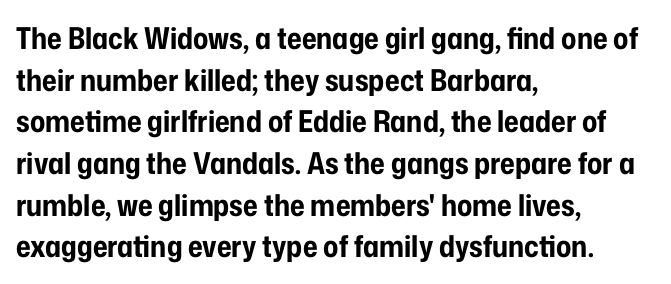
In CSS terms this would be text-align: left. It's the straight-up-and-down kind of type. The foot of each line stays bare and open. Typographically, this falls in the sans-serif category. The passage shown is typed in a proportional face where columns would drift. Is the type bold? Yes — the strokes are clearly thick and heavy.
